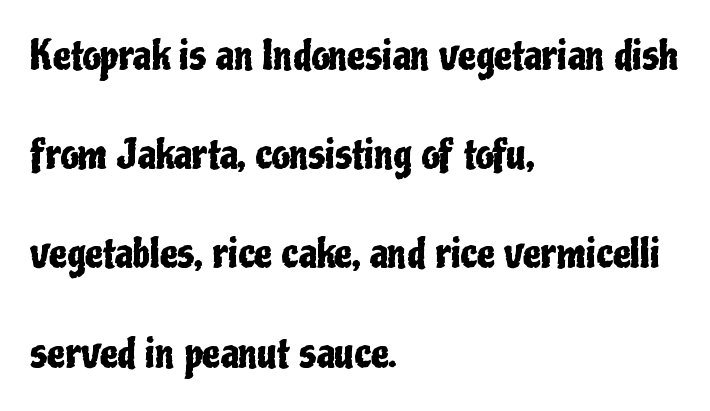
{"serif": "no", "italic": "no", "width": "condensed", "stroke_contrast": "low", "x_height": "medium", "monospaced": "no", "underline": "no", "align": "left", "line_spacing": "loose", "line_spacing_ratio": 2.48, "letter_spacing": "normal", "letter_spacing_em": 0.0, "glyph_px": 40}
